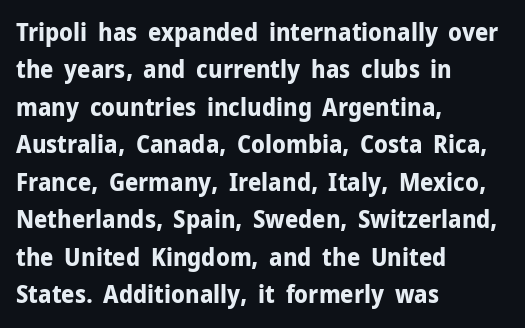
Q: Is the text bold? A: Yes.
Q: Is the text italic (slanted)? A: No, it is upright.
Q: Is the text underlined? A: No.
Q: How is the paragraph aligned? A: Left-aligned.
Q: Is the spacing between letters normal or unusually wide? A: Normal.
Q: Is the spacing between lines tight, normal or loose? A: Normal.
